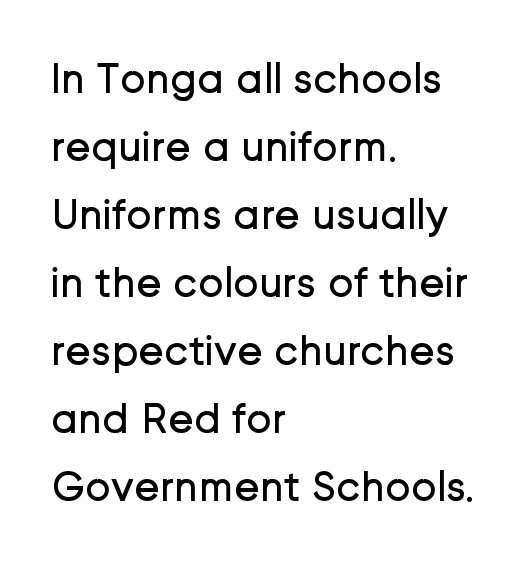
{"serif": "no", "italic": "no", "bold": "no", "weight": "regular", "width": "normal", "stroke_contrast": "low", "x_height": "medium", "monospaced": "no", "underline": "no", "align": "left", "line_spacing": "normal", "line_spacing_ratio": 1.58, "letter_spacing": "normal", "letter_spacing_em": 0.0, "glyph_px": 43}
